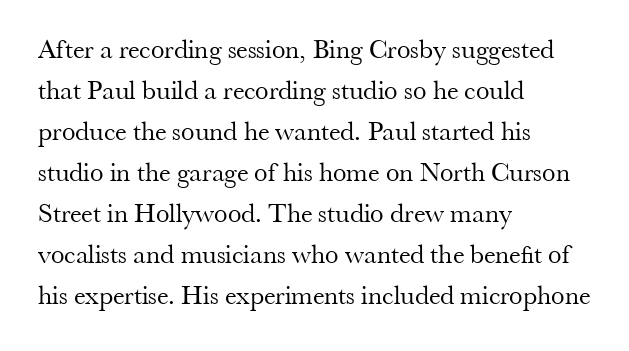
{"italic": "no", "bold": "no", "underline": "no", "align": "left", "line_spacing": "normal", "line_spacing_ratio": 1.52, "letter_spacing": "normal", "letter_spacing_em": 0.0, "glyph_px": 27}
